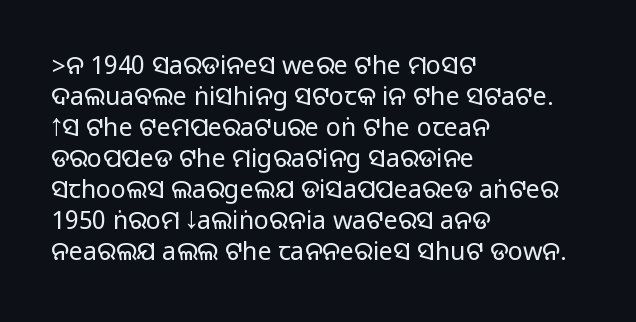
The image shows 25 px text type, upright; set left-aligned, line spacing 1.24x, normal letter spacing, not underlined.
